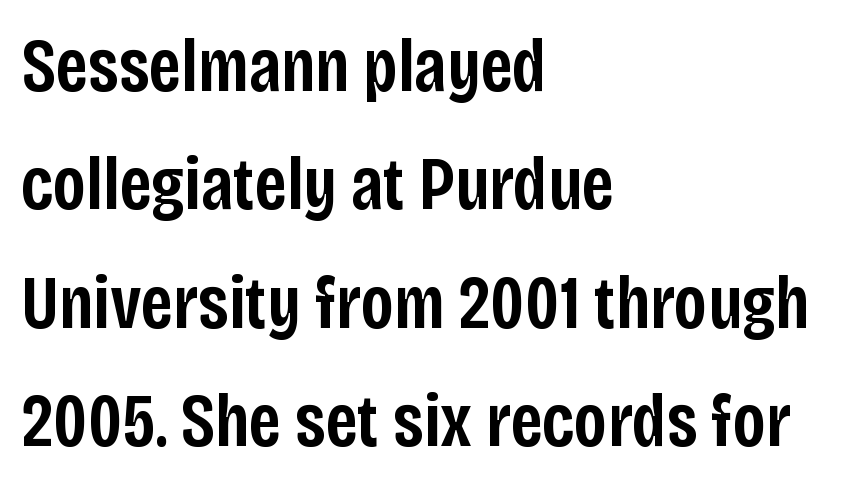
Decoration check: the copy has no underline. Is this a sans? Yes — the strokes have no serifs. In terms of weight, the rendering is demibold, just under bold. Posture: vertical.
